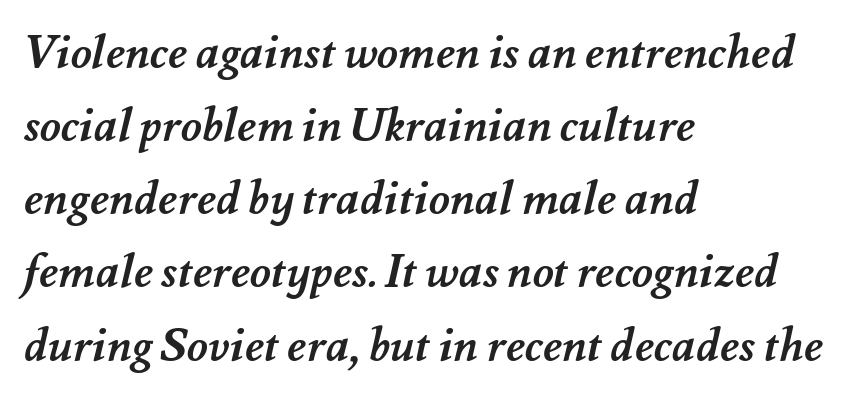
Q: Is the text bold? A: Yes.
Q: Is the text underlined? A: No.
Q: How is the paragraph aligned? A: Left-aligned.
Q: Is the spacing between letters normal or unusually wide? A: Normal.
Q: Is the spacing between lines tight, normal or loose? A: Normal.
Q: Width (condensed, normal, or wide)? A: Normal.
Q: Stroke contrast? A: Medium.
Q: x-height? A: Small.
Q: Monospaced? A: No.
